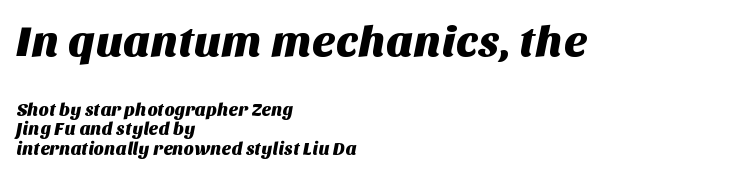
{"serif": "no", "width": "normal", "stroke_contrast": "medium", "x_height": "large", "monospaced": "no", "underline": "no", "align": "left", "line_spacing": "tight", "line_spacing_ratio": 1.08, "letter_spacing": "normal", "letter_spacing_em": 0.0, "larger_block": "first", "size_ratio": 2.44, "glyph_px": 44}
